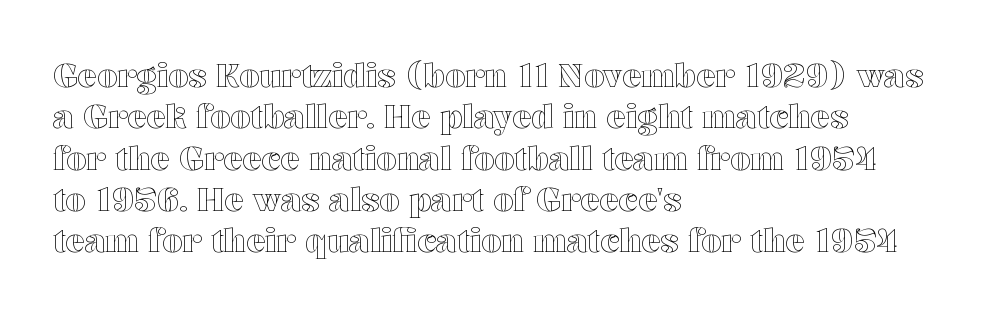
{"italic": "no", "width": "wide", "x_height": "medium", "monospaced": "no", "underline": "no", "align": "left", "line_spacing": "normal", "line_spacing_ratio": 1.29, "letter_spacing": "normal", "letter_spacing_em": 0.0, "glyph_px": 32}
